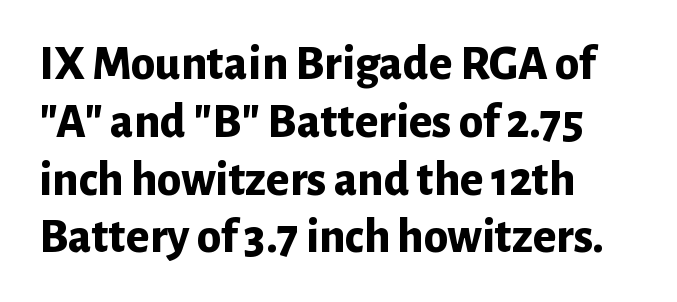
The image shows 49 px bold sans-serif type, upright; set left-aligned, line spacing 1.18x, normal letter spacing, not underlined; low stroke contrast and a medium x-height.
